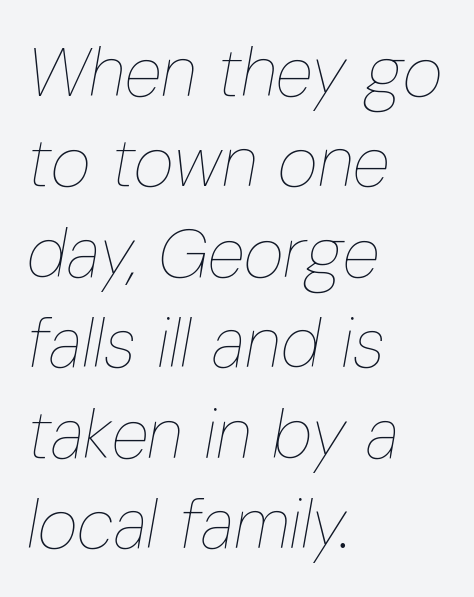
Is this a fixed-width face? No — the glyphs have proportional, varying widths. The lettering tilts uniformly, giving the passage an italic look. The leading is moderate, giving the passage an even texture. The font is comparable to plain body text, perhaps lighter. Letters rest on an invisible, unmarked baseline. Line starts are locked; line ends wander.
